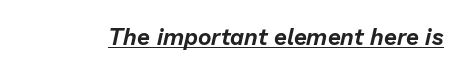
The letters sit at their default tracking, neither squeezed nor spread. When letters slant like this, we call the style italic. Every word sits above its own underline.
